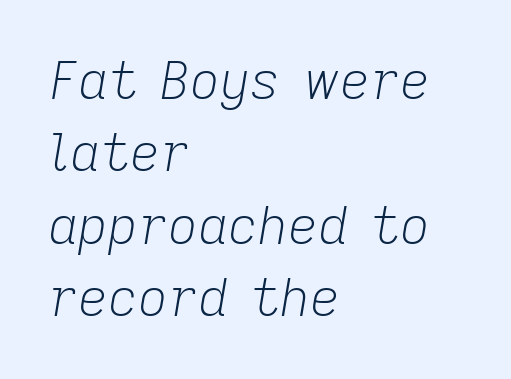
{"italic": "yes", "lean": "right", "slant_degrees": 9, "bold": "no", "weight": "light", "width": "normal", "stroke_contrast": "low", "x_height": "medium", "monospaced": "no", "underline": "no", "align": "left", "line_spacing": "normal", "line_spacing_ratio": 1.39, "letter_spacing": "normal", "letter_spacing_em": 0.0, "glyph_px": 52}
